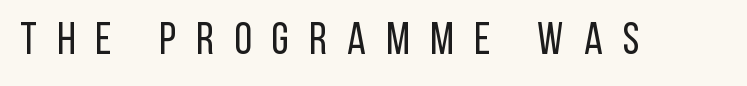
Q: Is the text bold? A: No.
Q: Is the text italic (slanted)? A: No, it is upright.
Q: Is the typeface a serif or a sans-serif typeface? A: Sans-serif.
Q: Is the text underlined? A: No.
Q: Is the spacing between letters normal or unusually wide? A: Unusually wide.
Q: Width (condensed, normal, or wide)? A: Condensed.
Q: Stroke contrast? A: Low.
Q: x-height? A: Large.
Q: Monospaced? A: No.
